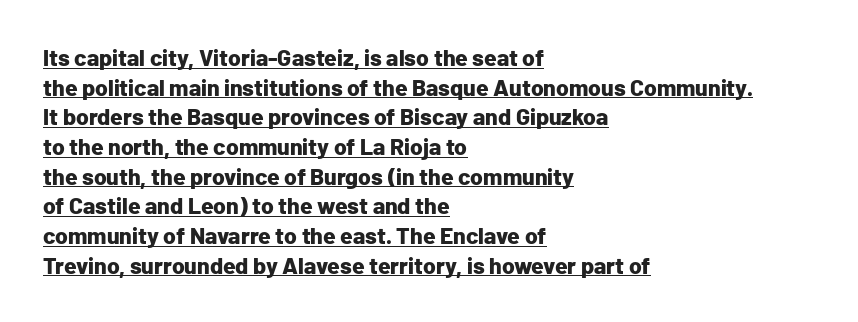
{"italic": "no", "bold": "yes", "underline": "yes", "align": "left", "line_spacing": "normal", "line_spacing_ratio": 1.29, "letter_spacing": "normal", "letter_spacing_em": 0.0, "glyph_px": 23}
